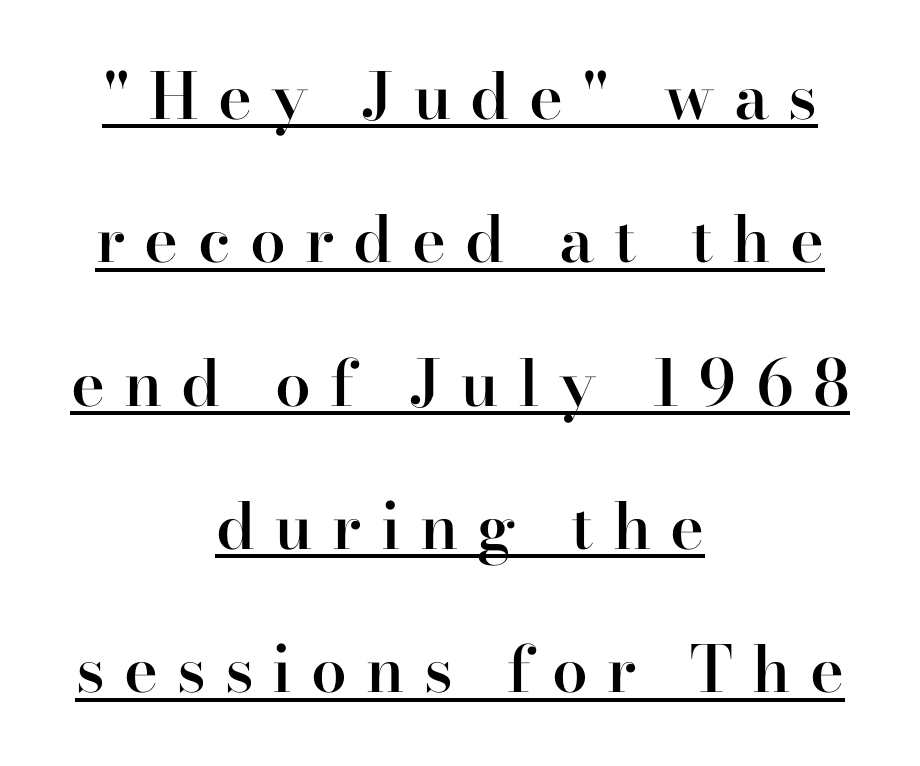
Q: Is the text bold? A: Semi-bold.
Q: Is the text italic (slanted)? A: No, it is upright.
Q: Is the typeface a serif or a sans-serif typeface? A: Serif.
Q: Is the text underlined? A: Yes.
Q: How is the paragraph aligned? A: Centered.
Q: Is the spacing between letters normal or unusually wide? A: Unusually wide.
Q: Is the spacing between lines tight, normal or loose? A: Loose.
Q: Width (condensed, normal, or wide)? A: Normal.
Q: Stroke contrast? A: High.
Q: x-height? A: Small.
Q: Monospaced? A: No.
